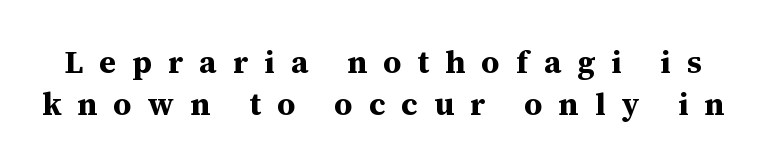
Q: Is the text bold? A: Yes.
Q: Is the text italic (slanted)? A: No, it is upright.
Q: Is the typeface a serif or a sans-serif typeface? A: Serif.
Q: Is the text underlined? A: No.
Q: Is the spacing between letters normal or unusually wide? A: Unusually wide.
Q: Is the spacing between lines tight, normal or loose? A: Normal.
Q: Width (condensed, normal, or wide)? A: Normal.
Q: Stroke contrast? A: Medium.
Q: x-height? A: Medium.
Q: Monospaced? A: No.
